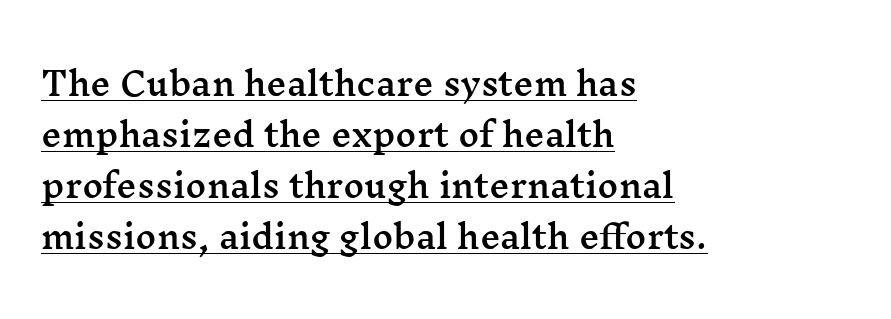
Q: Is the text italic (slanted)? A: No, it is upright.
Q: Is the typeface a serif or a sans-serif typeface? A: Serif.
Q: Is the text underlined? A: Yes.
Q: How is the paragraph aligned? A: Left-aligned.
Q: Is the spacing between letters normal or unusually wide? A: Normal.
Q: Is the spacing between lines tight, normal or loose? A: Normal.
Q: Width (condensed, normal, or wide)? A: Wide.
Q: Stroke contrast? A: Medium.
Q: x-height? A: Medium.
Q: Monospaced? A: No.
